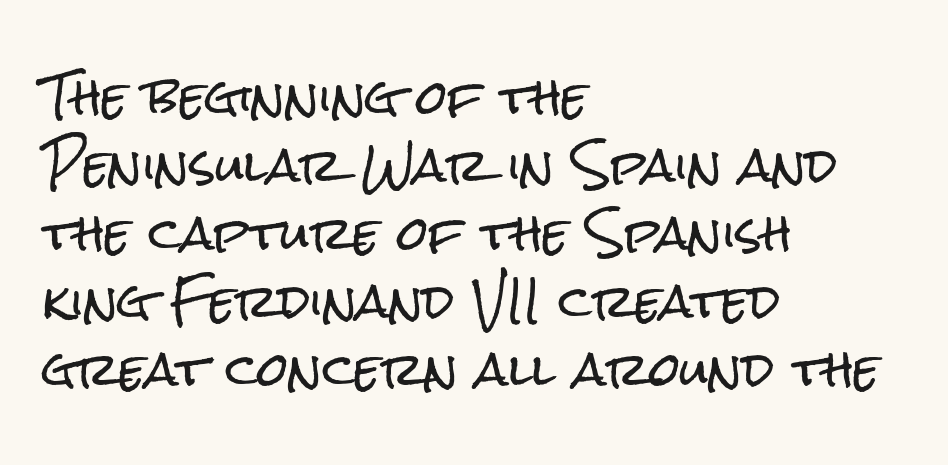
The image shows 45 px condensed sans-serif type, upright; set left-aligned, normal line spacing (1.51x), normal letter spacing, not underlined; low stroke contrast and a medium x-height.
